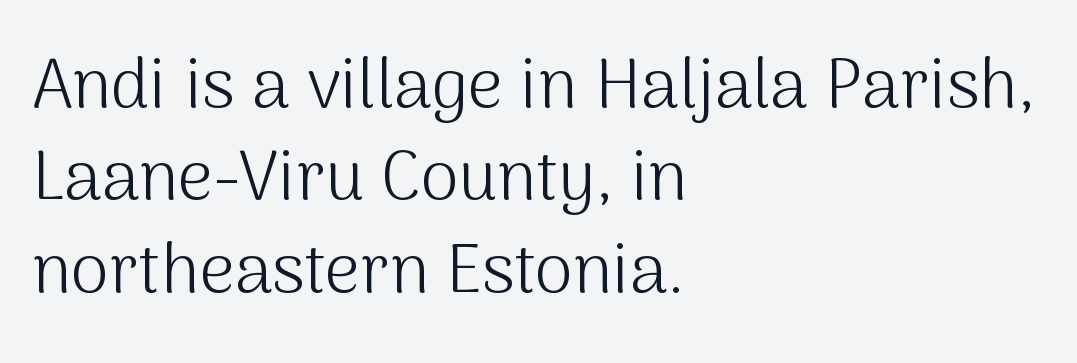
The specimen omits any rule beneath the text block's lines. No extra tracking has been applied to these lines. Do the letters lean? They stand straight. Weight: regular or lighter. Think of a printed novel: that variable character pitch is what you see here.
